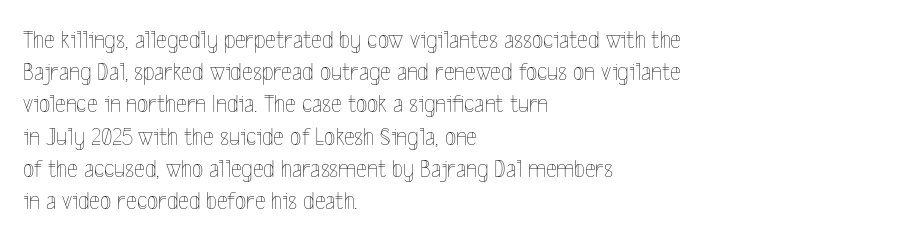
No letter is thick-stroked: the sample isn't bold. The lettering stays uniformly vertical, giving the passage a roman look. This sample uses plain, unmodified letter spacing. These lines stack with their left ends in a neat column. The gap between lines stays unmarked.
